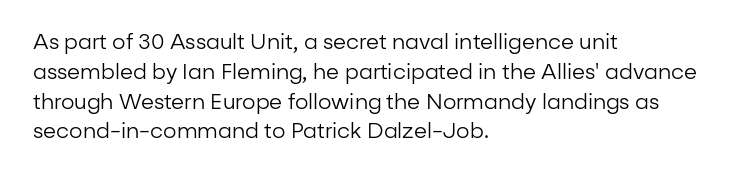
The image shows 21 px text type, upright; set left-aligned, normal line spacing (1.42x), normal letter spacing, not underlined.
